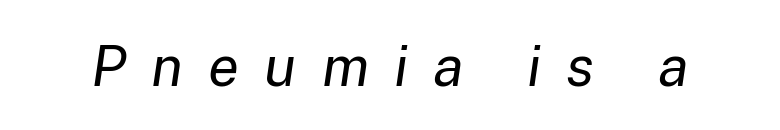
Q: Is the text bold? A: No.
Q: Is the text italic (slanted)? A: Yes, it leans right by about 8 degrees.
Q: Is the text underlined? A: No.
Q: Is the spacing between letters normal or unusually wide? A: Unusually wide.
Q: Width (condensed, normal, or wide)? A: Normal.
Q: Stroke contrast? A: Low.
Q: x-height? A: Medium.
Q: Monospaced? A: No.
